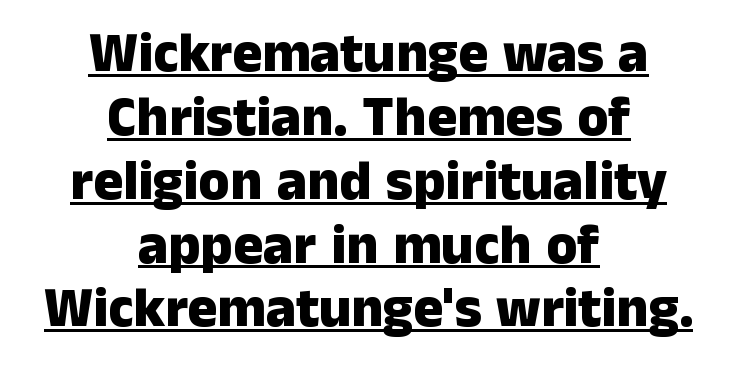
The image shows 56 px heavy sans-serif type, upright; set centered, tight line spacing (1.14x), normal letter spacing, underlined; low stroke contrast and a medium x-height.
